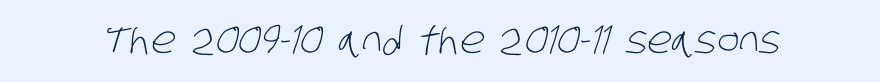
Letter spacing: default. The font sits on the lighter half of the weight spectrum, regular included. A typesetter would label this face a sans. Proportional: the letters do not fall into vertical columns. The string is rendered with underlining switched off.
